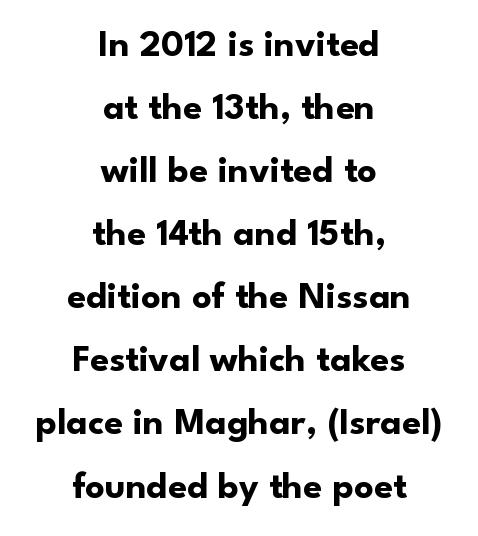
The image shows 38 px bold sans-serif type, upright; set centered, normal line spacing (1.66x), normal letter spacing, not underlined; low stroke contrast and a small x-height.
